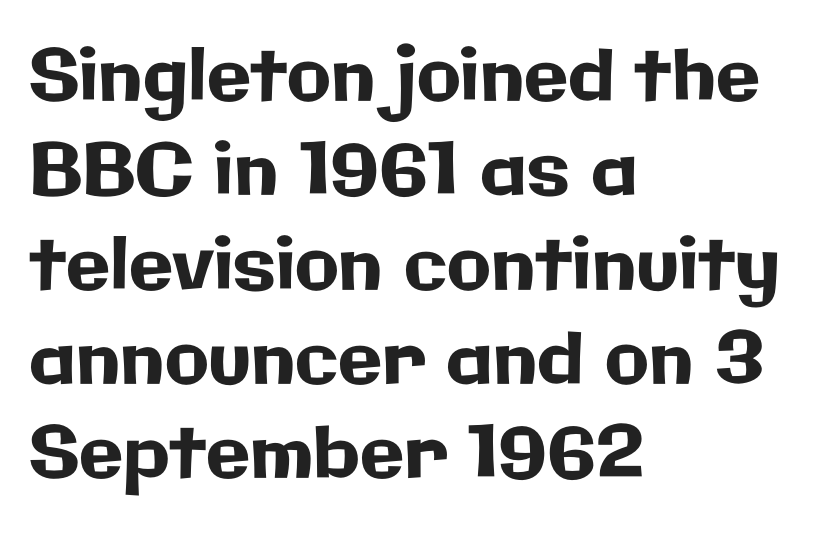
{"serif": "no", "italic": "no", "width": "normal", "stroke_contrast": "low", "x_height": "medium", "monospaced": "no", "underline": "no", "align": "left", "line_spacing": "normal", "line_spacing_ratio": 1.31, "letter_spacing": "normal", "letter_spacing_em": 0.0, "glyph_px": 72}
